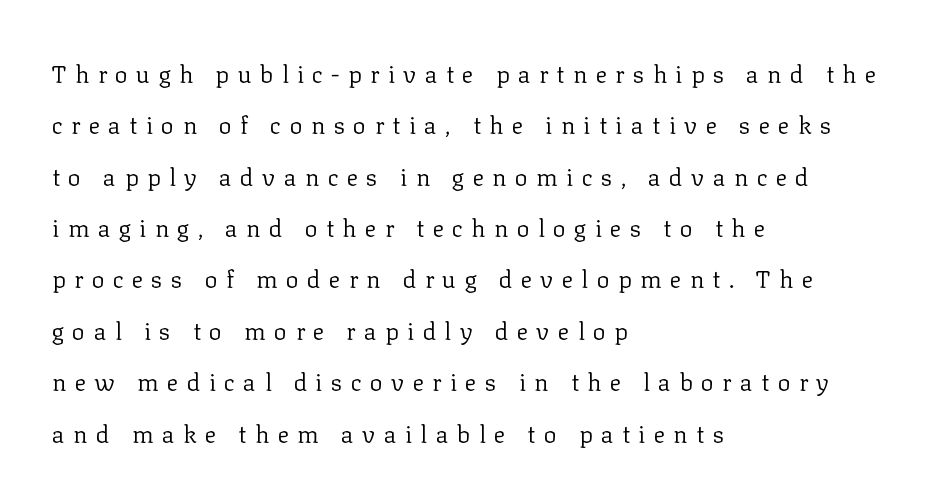
Q: Is the text bold? A: No.
Q: Is the text italic (slanted)? A: No, it is upright.
Q: Is the text underlined? A: No.
Q: How is the paragraph aligned? A: Left-aligned.
Q: Is the spacing between letters normal or unusually wide? A: Unusually wide.
Q: Is the spacing between lines tight, normal or loose? A: Loose.
